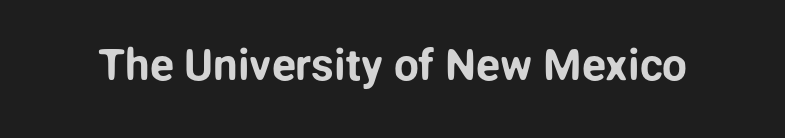
Q: Is the text italic (slanted)? A: No, it is upright.
Q: Is the typeface a serif or a sans-serif typeface? A: Sans-serif.
Q: Is the text underlined? A: No.
Q: Is the spacing between letters normal or unusually wide? A: Normal.
Q: Width (condensed, normal, or wide)? A: Normal.
Q: Stroke contrast? A: Low.
Q: x-height? A: Medium.
Q: Monospaced? A: No.
